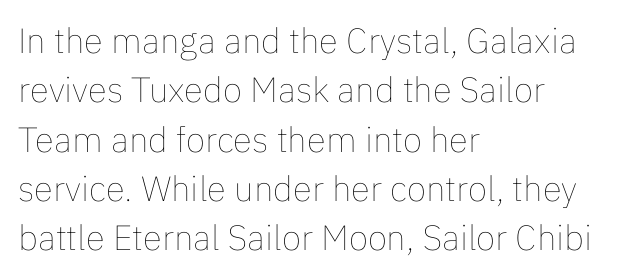
{"italic": "no", "bold": "no", "weight": "thin", "width": "normal", "stroke_contrast": "low", "x_height": "medium", "monospaced": "no", "underline": "no", "align": "left", "line_spacing": "normal", "line_spacing_ratio": 1.41, "letter_spacing": "normal", "letter_spacing_em": 0.0, "glyph_px": 35}
